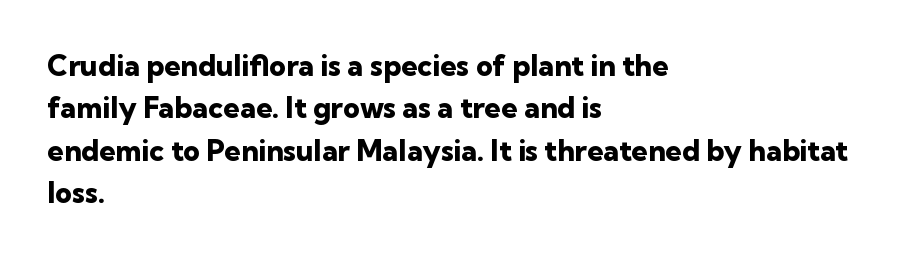
Words appear dense and cohesive because spacing is normal. Is this a sans? Yes — the strokes have no serifs. Every character sits straight up, as roman type does. These lines are set flush left with a ragged right edge. Notice how descenders clear the ascenders below comfortably — that's standard leading.
